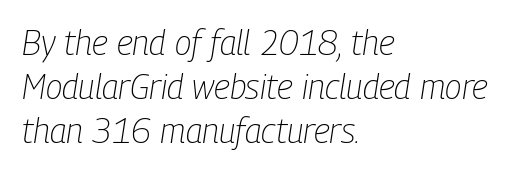
{"italic": "yes", "lean": "right", "slant_degrees": 9, "bold": "no", "weight": "light", "width": "condensed", "stroke_contrast": "low", "x_height": "medium", "monospaced": "no", "underline": "no", "align": "left", "line_spacing": "normal", "line_spacing_ratio": 1.3, "letter_spacing": "normal", "letter_spacing_em": 0.0, "glyph_px": 34}
